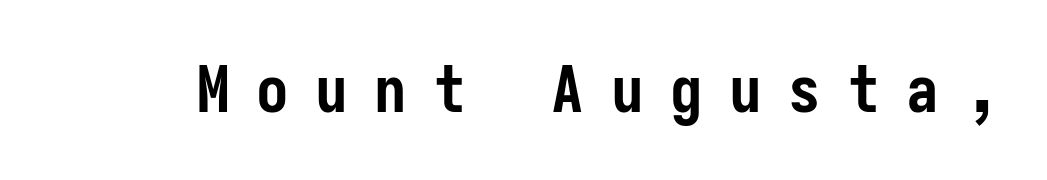
I'd call this a sans setting — the letters go barefoot. Looks like terminal output: every glyph gets an equal slot. Someone cranked the tracking dial way up on this one. Lines of text with bare space underneath.
